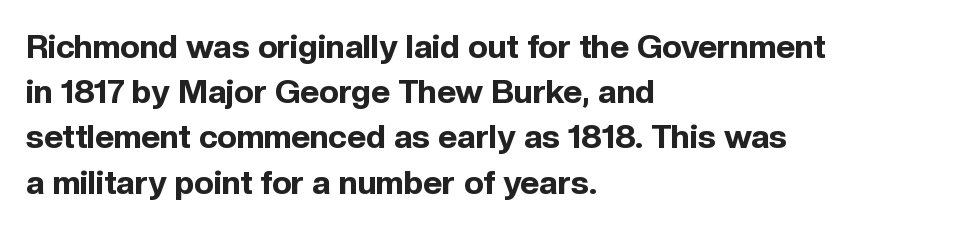
The image shows 33 px bold sans-serif type, upright; set left-aligned, normal line spacing (1.37x), normal letter spacing, not underlined; a medium x-height.
